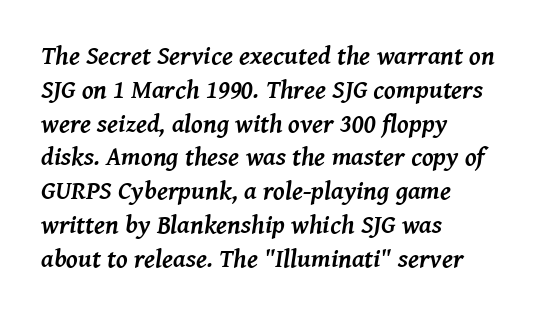
Default kerning and tracking; the words read as compact shapes. It's the slanting kind of type. This sample keeps an unexceptional amount of space between lines. Set as a true bold cut, around the 700 mark. Lines of text with bare space underneath.
